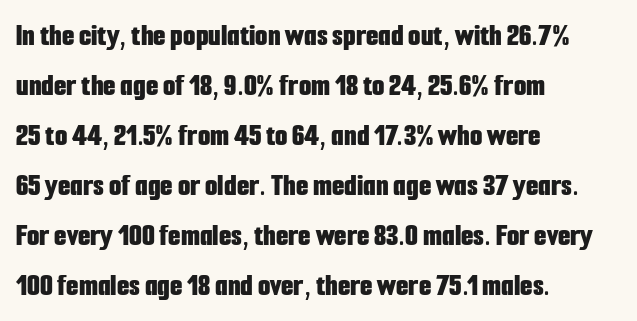
Q: Is the text bold? A: Yes.
Q: Is the text italic (slanted)? A: No, it is upright.
Q: Is the typeface a serif or a sans-serif typeface? A: Sans-serif.
Q: Is the text underlined? A: No.
Q: How is the paragraph aligned? A: Left-aligned.
Q: Is the spacing between letters normal or unusually wide? A: Normal.
Q: Is the spacing between lines tight, normal or loose? A: Normal.
Q: Width (condensed, normal, or wide)? A: Condensed.
Q: Stroke contrast? A: Low.
Q: x-height? A: Medium.
Q: Monospaced? A: No.
